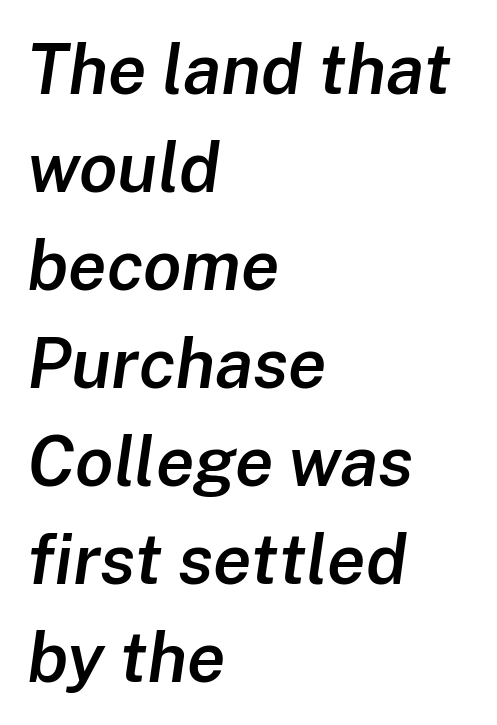
Q: Is the text bold? A: Semi-bold.
Q: Is the text italic (slanted)? A: Yes, it leans right by about 8 degrees.
Q: Is the text underlined? A: No.
Q: How is the paragraph aligned? A: Left-aligned.
Q: Is the spacing between letters normal or unusually wide? A: Normal.
Q: Is the spacing between lines tight, normal or loose? A: Normal.
Q: Width (condensed, normal, or wide)? A: Normal.
Q: Stroke contrast? A: Low.
Q: x-height? A: Medium.
Q: Monospaced? A: No.
